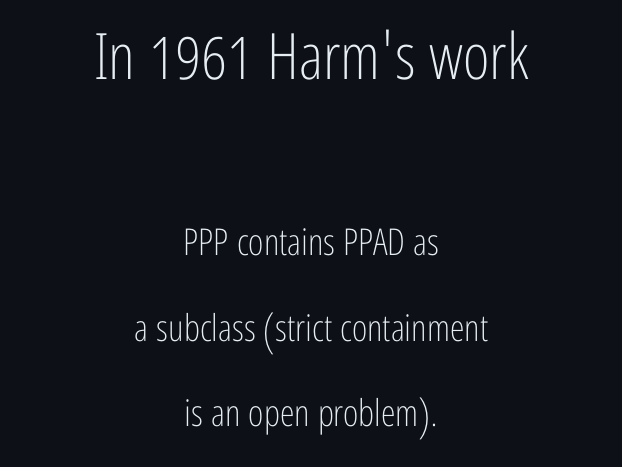
The image shows 64 px light, condensed sans-serif type, upright; set centered, loose line spacing (2.31x), normal letter spacing, not underlined; the first (top) block is 1.73x larger; low stroke contrast and a medium x-height.
